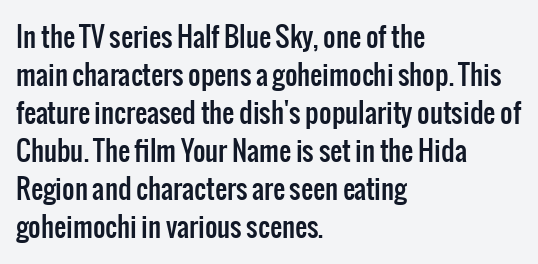
Every stem runs plumb, perpendicular to the baseline. No extra tracking has been applied to these lines. Students, observe: this is what conventionally led text looks like. The rendering anchors every line to the left-hand side. Just letters on the line, the space beneath them empty.
